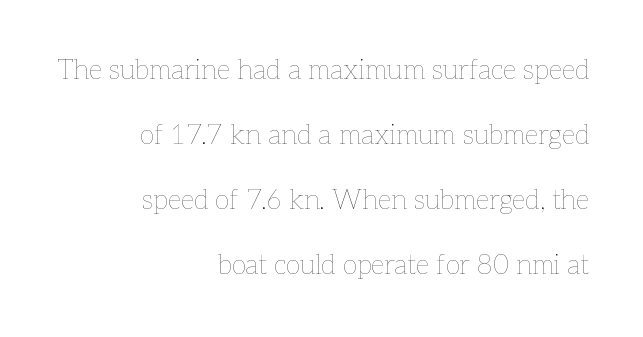
{"italic": "no", "bold": "no", "underline": "no", "align": "right", "line_spacing": "loose", "line_spacing_ratio": 2.41, "letter_spacing": "normal", "letter_spacing_em": 0.0, "glyph_px": 27}
